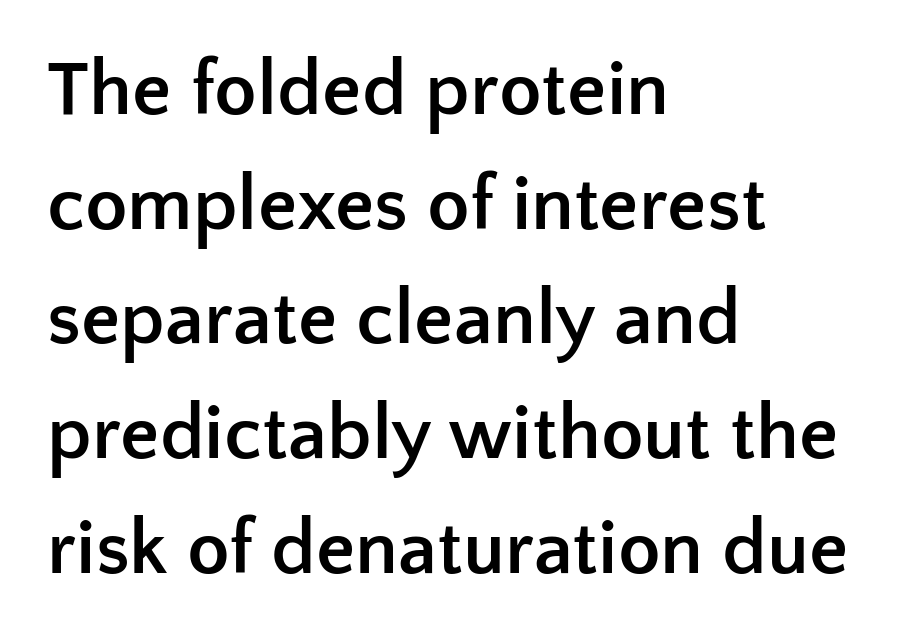
Q: Is the text bold? A: Yes.
Q: Is the text italic (slanted)? A: No, it is upright.
Q: Is the typeface a serif or a sans-serif typeface? A: Sans-serif.
Q: Is the text underlined? A: No.
Q: How is the paragraph aligned? A: Left-aligned.
Q: Is the spacing between letters normal or unusually wide? A: Normal.
Q: Is the spacing between lines tight, normal or loose? A: Normal.
Q: Width (condensed, normal, or wide)? A: Normal.
Q: Stroke contrast? A: Low.
Q: x-height? A: Medium.
Q: Monospaced? A: No.
